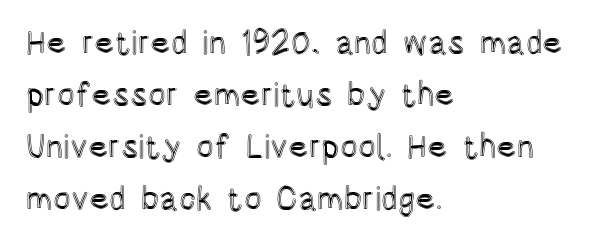
Q: Is the text italic (slanted)? A: No, it is upright.
Q: Is the text underlined? A: No.
Q: How is the paragraph aligned? A: Left-aligned.
Q: Is the spacing between letters normal or unusually wide? A: Normal.
Q: Is the spacing between lines tight, normal or loose? A: Normal.
Q: Width (condensed, normal, or wide)? A: Condensed.
Q: x-height? A: Large.
Q: Monospaced? A: No.
